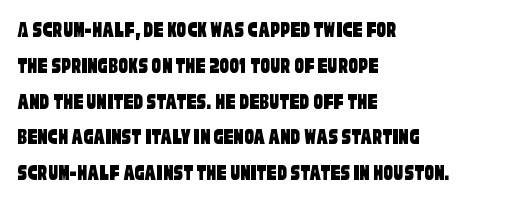
The image shows 24 px text type; set left-aligned, normal line spacing (1.49x), normal letter spacing, not underlined.
